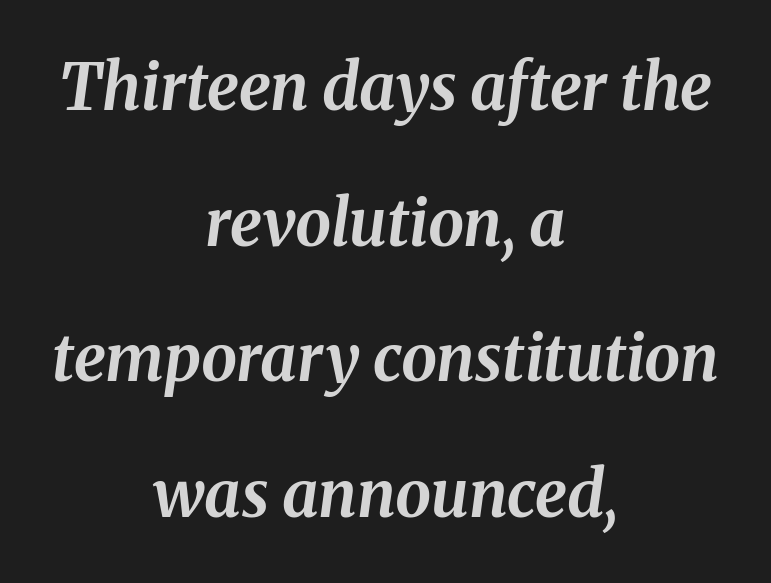
Q: Is the text bold? A: Yes.
Q: Is the text italic (slanted)? A: Yes, it leans right by about 8 degrees.
Q: Is the text underlined? A: No.
Q: How is the paragraph aligned? A: Centered.
Q: Is the spacing between letters normal or unusually wide? A: Normal.
Q: Is the spacing between lines tight, normal or loose? A: Loose.
Q: Width (condensed, normal, or wide)? A: Normal.
Q: Stroke contrast? A: Medium.
Q: x-height? A: Medium.
Q: Monospaced? A: No.
